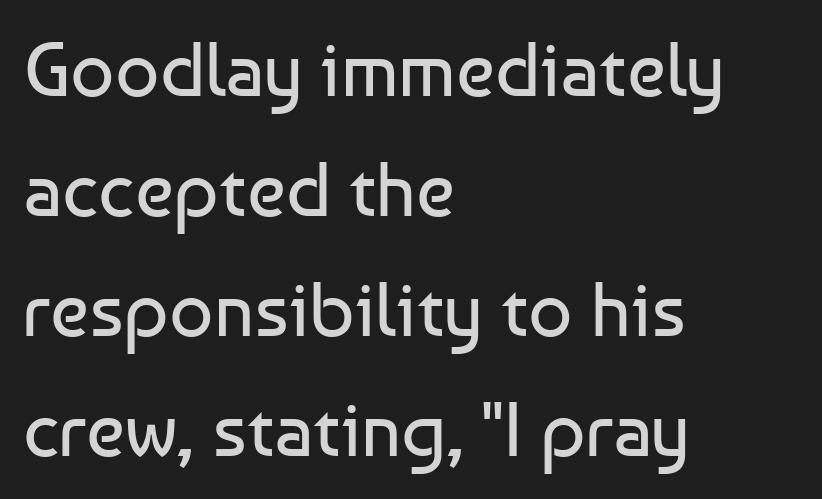
Q: Is the text bold? A: No.
Q: Is the text italic (slanted)? A: No, it is upright.
Q: Is the typeface a serif or a sans-serif typeface? A: Sans-serif.
Q: Is the text underlined? A: No.
Q: How is the paragraph aligned? A: Left-aligned.
Q: Is the spacing between letters normal or unusually wide? A: Normal.
Q: Is the spacing between lines tight, normal or loose? A: Normal.
Q: Width (condensed, normal, or wide)? A: Normal.
Q: Stroke contrast? A: Low.
Q: x-height? A: Medium.
Q: Monospaced? A: No.
